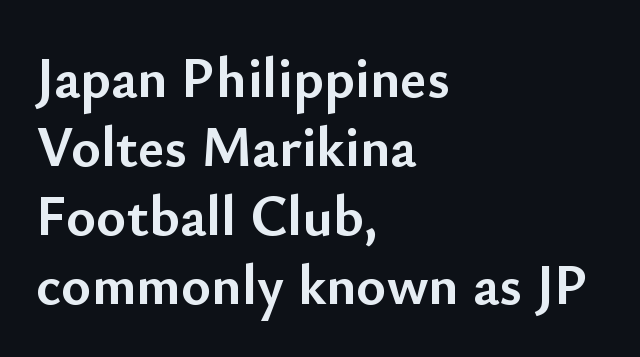
Q: Is the text bold? A: Yes.
Q: Is the text italic (slanted)? A: No, it is upright.
Q: Is the typeface a serif or a sans-serif typeface? A: Sans-serif.
Q: Is the text underlined? A: No.
Q: How is the paragraph aligned? A: Left-aligned.
Q: Is the spacing between letters normal or unusually wide? A: Normal.
Q: Width (condensed, normal, or wide)? A: Normal.
Q: Stroke contrast? A: Low.
Q: x-height? A: Small.
Q: Monospaced? A: No.
